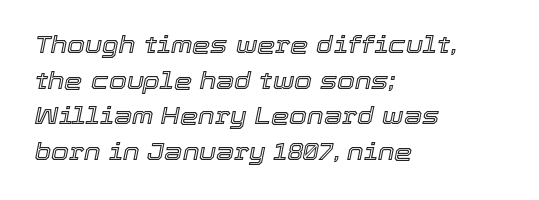
The paragraph has a hard left edge and a soft right edge. A normal amount of white space separates one row of letters from the next. The passage shown is not underscored anywhere. Caption: standard tracking, unaltered. The whole block is typeset with a tilt.
